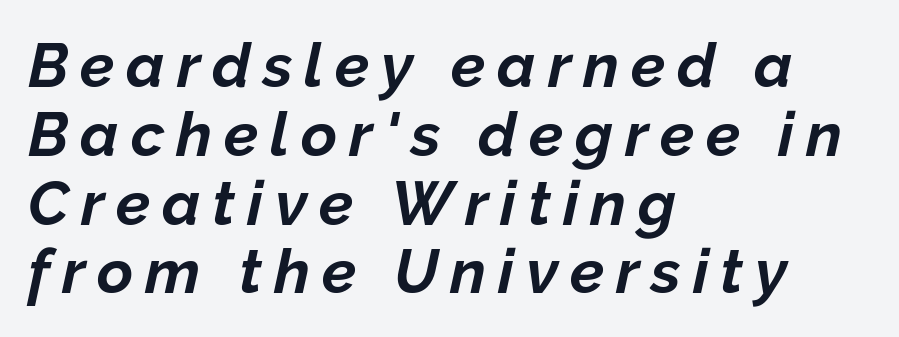
The image shows 62 px bold type, italic (leaning right); set left-aligned, tight line spacing (1.11x), not underlined; low stroke contrast and a medium x-height.
